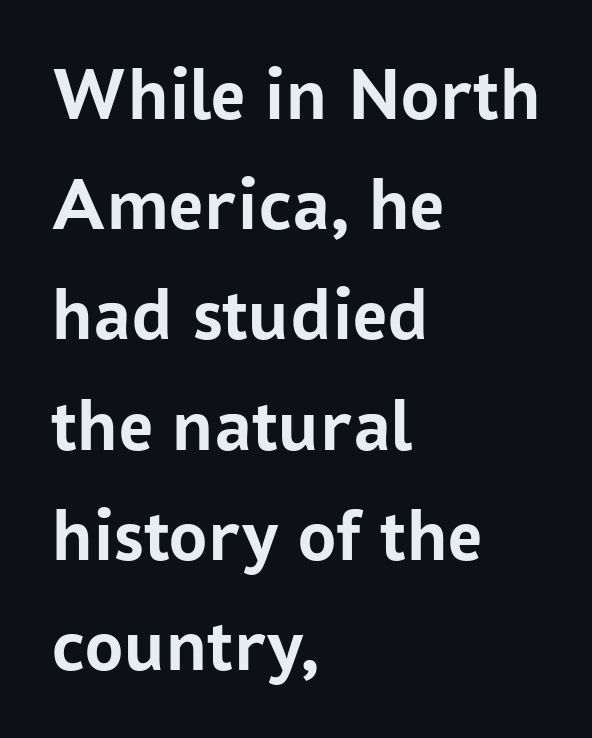
Q: Is the text bold? A: Yes.
Q: Is the text italic (slanted)? A: No, it is upright.
Q: Is the typeface a serif or a sans-serif typeface? A: Sans-serif.
Q: Is the text underlined? A: No.
Q: How is the paragraph aligned? A: Left-aligned.
Q: Is the spacing between letters normal or unusually wide? A: Normal.
Q: Is the spacing between lines tight, normal or loose? A: Normal.
Q: Width (condensed, normal, or wide)? A: Normal.
Q: Stroke contrast? A: Low.
Q: x-height? A: Medium.
Q: Monospaced? A: No.
